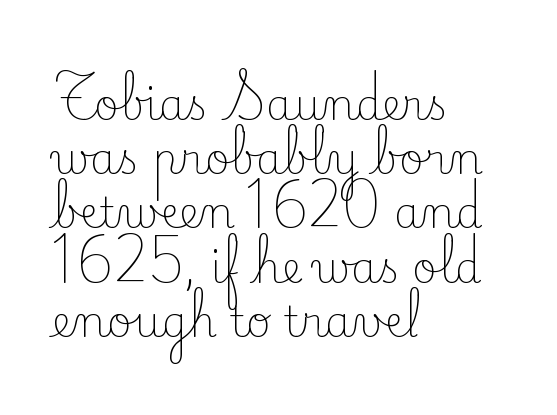
Leftover space on each line is placed entirely after the last word. A typesetter would mark this as roman, not italic. This reads as an unemphasized weight, regular at the heaviest. Rows of type keep a routine distance in the vertical direction.
